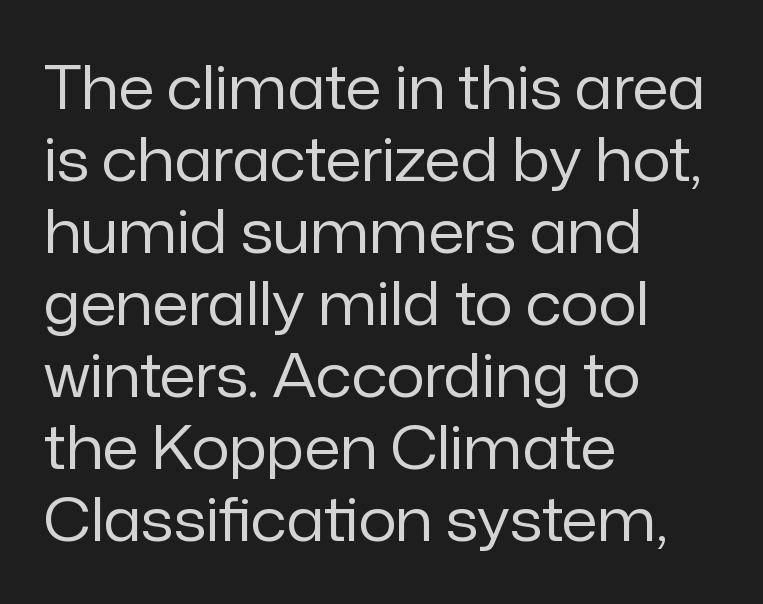
{"serif": "no", "italic": "no", "bold": "no", "weight": "regular", "width": "normal", "stroke_contrast": "low", "x_height": "medium", "monospaced": "no", "underline": "no", "align": "left", "line_spacing_ratio": 1.22, "letter_spacing": "normal", "letter_spacing_em": 0.0, "glyph_px": 59}
